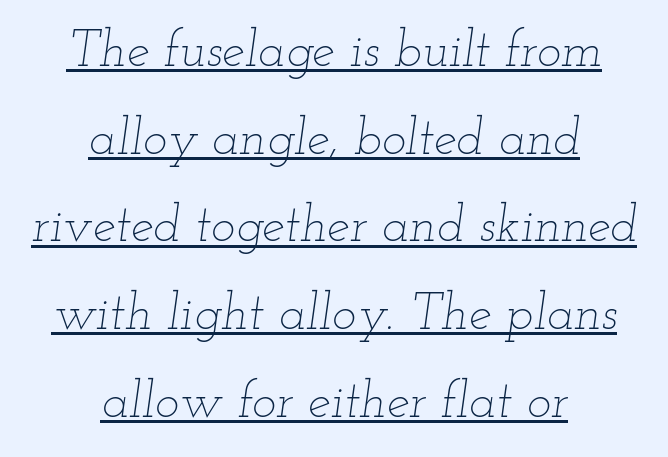
{"italic": "yes", "lean": "right", "slant_degrees": 12, "bold": "no", "weight": "thin", "width": "wide", "stroke_contrast": "low", "x_height": "small", "monospaced": "no", "underline": "yes", "align": "center", "line_spacing_ratio": 1.72, "letter_spacing": "normal", "letter_spacing_em": 0.0, "glyph_px": 51}
